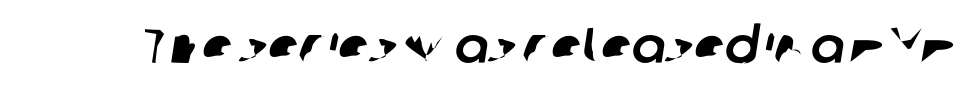
Here the designer chose a conventional face with non-uniform glyph widths. Type style note: lacks serifs. The strip under each line holds only bare page. Students, note that the glyphs here touch the page at normal intervals.
